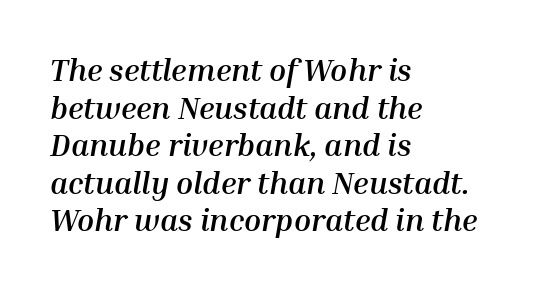
{"italic": "yes", "lean": "right", "slant_degrees": 10, "bold": "yes", "weight": "semibold", "width": "normal", "stroke_contrast": "medium", "x_height": "medium", "monospaced": "no", "underline": "no", "align": "left", "line_spacing_ratio": 1.21, "letter_spacing": "normal", "letter_spacing_em": 0.0, "glyph_px": 31}
